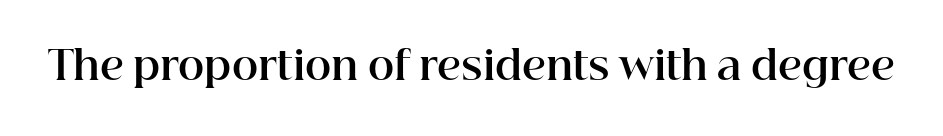
The image shows 40 px bold serif type, upright; set normal letter spacing, not underlined; high stroke contrast and a medium x-height.
